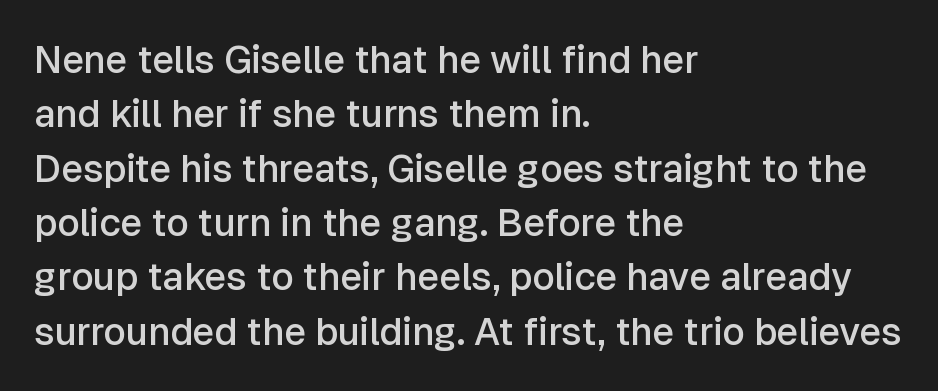
{"serif": "no", "italic": "no", "bold": "semi", "weight": "semibold", "width": "normal", "stroke_contrast": "low", "x_height": "medium", "monospaced": "no", "underline": "no", "align": "left", "line_spacing": "normal", "line_spacing_ratio": 1.43, "letter_spacing": "normal", "letter_spacing_em": 0.0, "glyph_px": 38}
